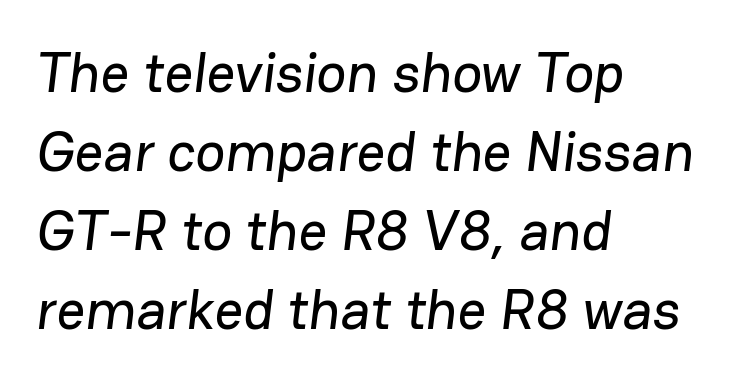
{"serif": "no", "width": "normal", "stroke_contrast": "low", "x_height": "medium", "monospaced": "no", "underline": "no", "align": "left", "line_spacing": "normal", "line_spacing_ratio": 1.41, "letter_spacing": "normal", "letter_spacing_em": 0.0, "glyph_px": 56}
